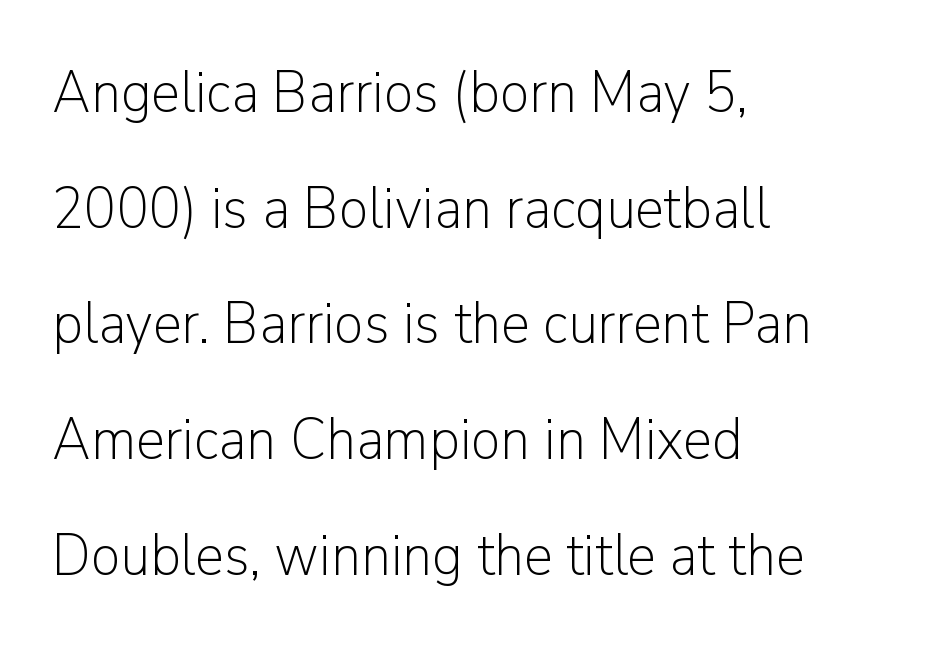
The image shows 59 px light sans-serif type, upright; set left-aligned, loose line spacing (1.96x), normal letter spacing, not underlined; low stroke contrast and a medium x-height.
